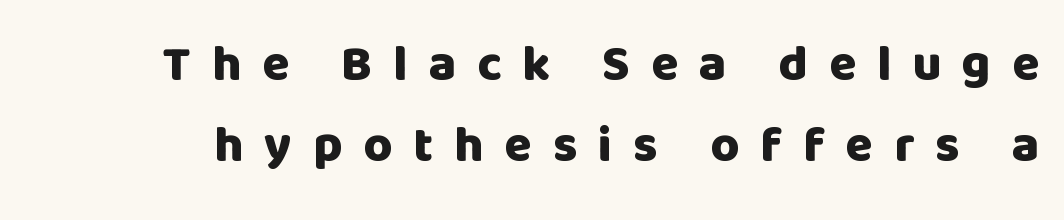
{"serif": "no", "italic": "no", "bold": "yes", "weight": "heavy", "width": "normal", "stroke_contrast": "low", "x_height": "large", "monospaced": "no", "underline": "no", "line_spacing": "normal", "line_spacing_ratio": 1.63, "letter_spacing": "wide", "letter_spacing_em": 0.42, "glyph_px": 50}
